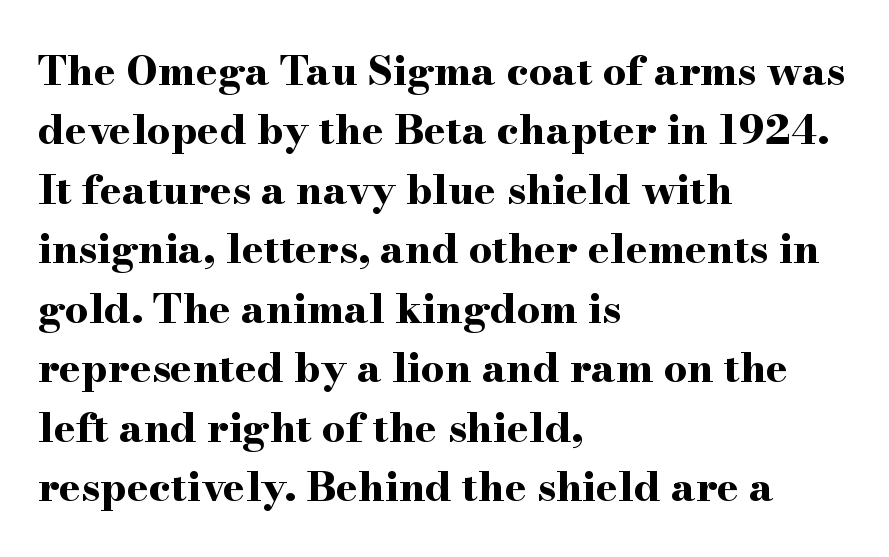
Q: Is the text bold? A: Yes.
Q: Is the text italic (slanted)? A: No, it is upright.
Q: Is the typeface a serif or a sans-serif typeface? A: Serif.
Q: Is the text underlined? A: No.
Q: How is the paragraph aligned? A: Left-aligned.
Q: Is the spacing between letters normal or unusually wide? A: Normal.
Q: Is the spacing between lines tight, normal or loose? A: Normal.
Q: Width (condensed, normal, or wide)? A: Wide.
Q: Stroke contrast? A: High.
Q: x-height? A: Small.
Q: Monospaced? A: No.
